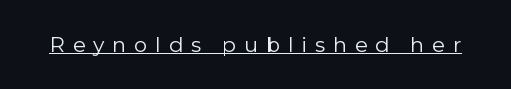
Weight: not bold — regular or lighter. The passage shown has open, widely tracked lettering throughout. A continuous stroke trails under the words, as in a hyperlink. Does the lettering tilt? It doesn't — this is upright.
